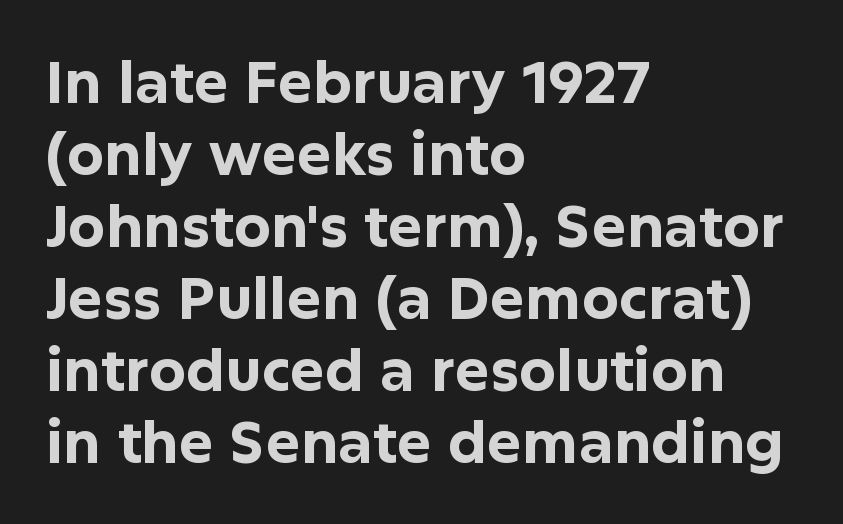
The image shows 58 px bold sans-serif type, upright; set left-aligned, line spacing 1.24x, normal letter spacing, not underlined; low stroke contrast and a medium x-height.
